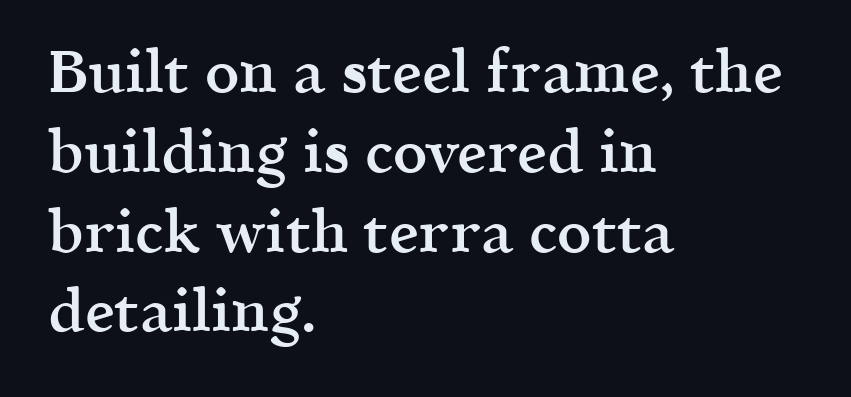
{"serif": "yes", "italic": "no", "bold": "semi", "weight": "semibold", "width": "normal", "x_height": "medium", "monospaced": "no", "underline": "no", "align": "left", "line_spacing": "normal", "line_spacing_ratio": 1.33, "letter_spacing": "normal", "letter_spacing_em": 0.0, "glyph_px": 60}
